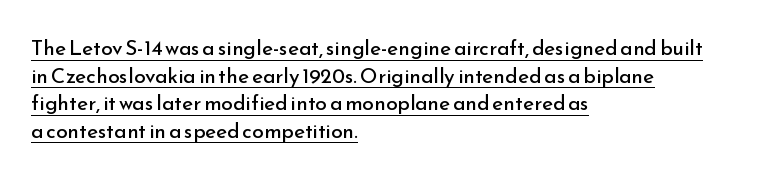
Q: Is the text bold? A: No.
Q: Is the text italic (slanted)? A: No, it is upright.
Q: Is the text underlined? A: Yes.
Q: How is the paragraph aligned? A: Left-aligned.
Q: Is the spacing between letters normal or unusually wide? A: Normal.
Q: Is the spacing between lines tight, normal or loose? A: Normal.
